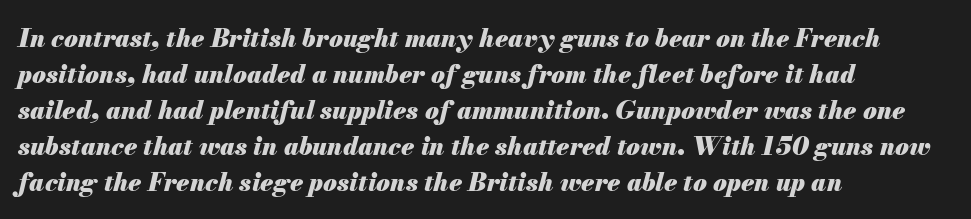
The image shows 25 px bold type, italic (leaning right); set left-aligned, normal line spacing (1.44x), normal letter spacing, not underlined.
